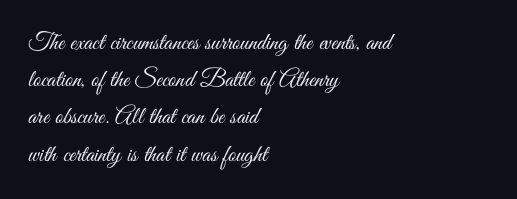
The image shows 24 px text type; set left-aligned, normal line spacing (1.55x), normal letter spacing, not underlined.
